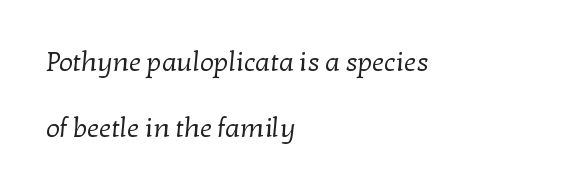
The image shows 27 px text type; set left-aligned, loose line spacing (2.44x), normal letter spacing, not underlined.
